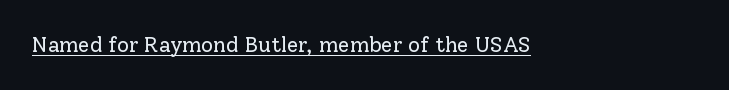
Italic: no, the glyphs are upright roman. You can see a thin bar hugging the bottom of the glyphs. Nothing heavy about these letters — not bold at all. Look at the tracking — it's just the regular setting, nothing added.
